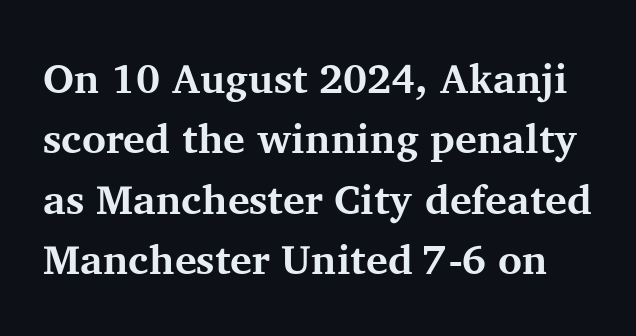
Regular leading. Designer's note — italics off, roman on. Pretty heavy lettering here — definitely bold. You could not count columns in this text — the font is proportionally spaced. Spacing between characters is what you'd get straight out of the box. A typesetter would label this face a serif.
